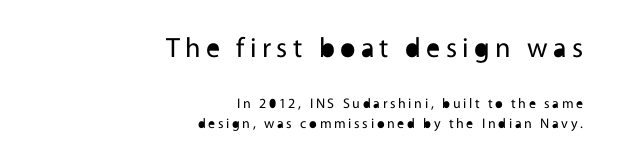
Q: Is the text bold? A: No.
Q: Is the text italic (slanted)? A: No, it is upright.
Q: Is the typeface a serif or a sans-serif typeface? A: Sans-serif.
Q: Is the text underlined? A: No.
Q: How is the paragraph aligned? A: Right-aligned.
Q: Is the spacing between lines tight, normal or loose? A: Normal.
Q: Which block of text is set in a larger size, the first (top) or the second (bottom)? A: The first (top) one.
Q: Width (condensed, normal, or wide)? A: Normal.
Q: x-height? A: Medium.
Q: Monospaced? A: No.
